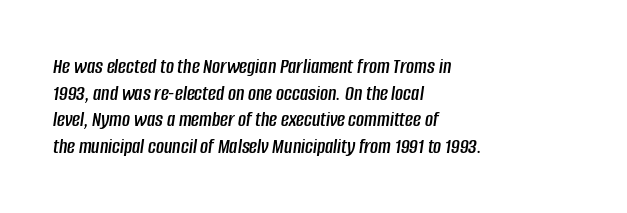
Q: Is the text italic (slanted)? A: Yes, it leans right by about 8 degrees.
Q: Is the text underlined? A: No.
Q: How is the paragraph aligned? A: Left-aligned.
Q: Is the spacing between letters normal or unusually wide? A: Normal.
